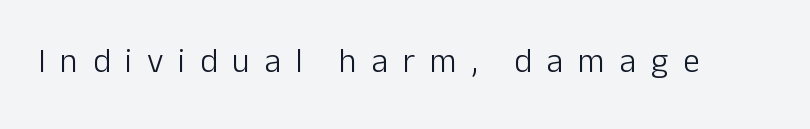
Each letter keeps its own natural width here, so spacing adapts to shape. The area under the type is left untouched. Unlike italic type, these characters show no tilt at all. The text was rendered using a sans face with plain stroke endings. You could only call the tracking loose — the letters float apart. Is this a heavy cut? Hardly; it is regular or lighter.
